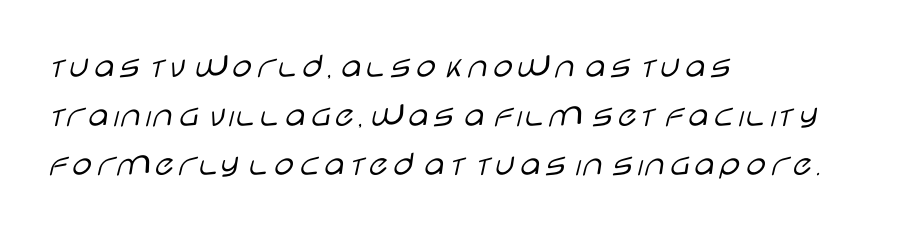
Is this a fixed-width face? No — the glyphs have proportional, varying widths. The type family on display is of the sans-serif kind. The leading is moderate, giving the passage an even texture. Descender tails drop into unmarked territory.
